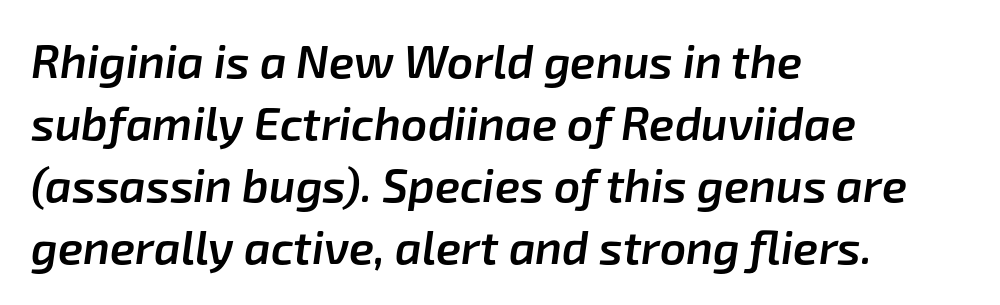
The image shows 46 px semibold type, italic (leaning right); set left-aligned, normal line spacing (1.35x), normal letter spacing, not underlined; low stroke contrast and a medium x-height.
